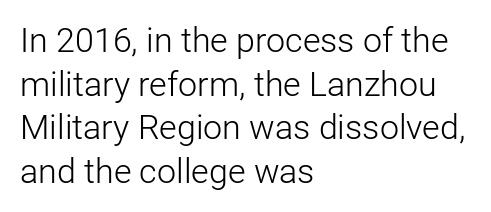
The image shows 34 px light sans-serif type, upright; set left-aligned, normal line spacing (1.28x), normal letter spacing, not underlined; low stroke contrast and a medium x-height.
